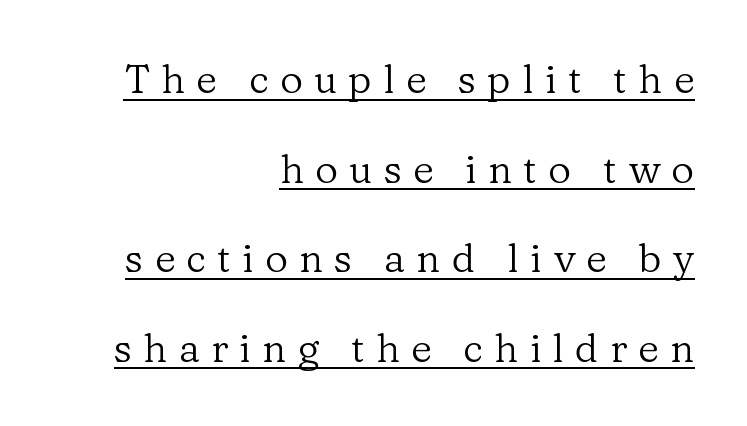
Inter-character spacing is expanded well beyond the font's built-in metrics. Bold? No — there's no thickening of the strokes. Proportional: the letters do not fall into vertical columns. These lines were composed using upright roman letters.
